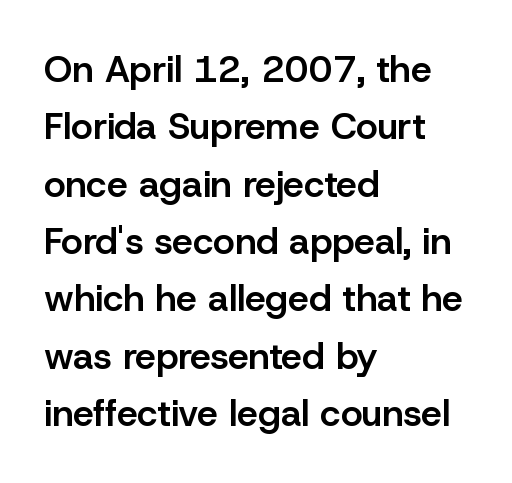
The image shows 37 px semibold sans-serif type, upright; set left-aligned, normal line spacing (1.55x), normal letter spacing, not underlined; low stroke contrast and a medium x-height.
